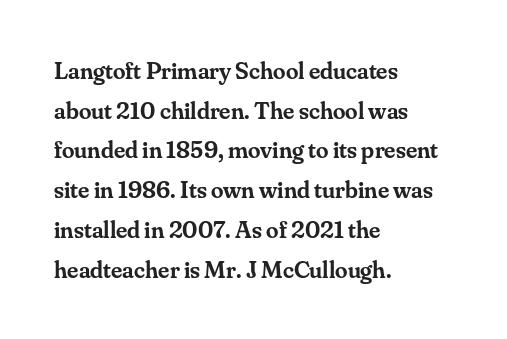
Q: Is the text bold? A: Semi-bold.
Q: Is the text italic (slanted)? A: No, it is upright.
Q: Is the text underlined? A: No.
Q: How is the paragraph aligned? A: Left-aligned.
Q: Is the spacing between letters normal or unusually wide? A: Normal.
Q: Is the spacing between lines tight, normal or loose? A: Normal.
